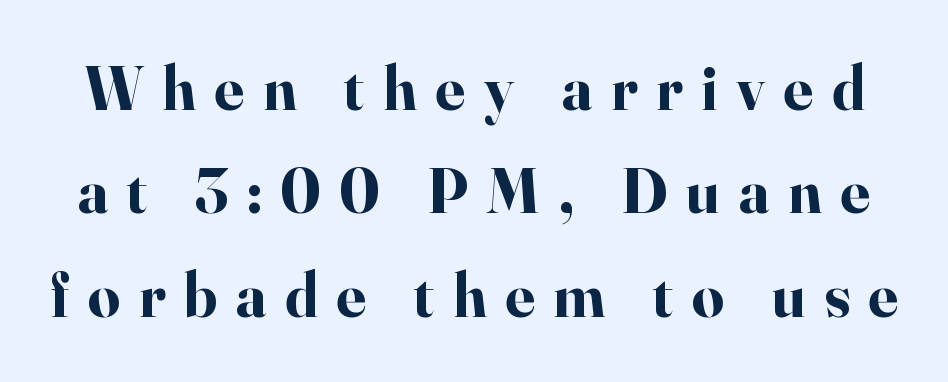
{"serif": "yes", "italic": "no", "bold": "yes", "weight": "bold", "width": "normal", "stroke_contrast": "high", "x_height": "small", "monospaced": "no", "underline": "no", "line_spacing": "normal", "line_spacing_ratio": 1.64, "letter_spacing": "wide", "letter_spacing_em": 0.3, "glyph_px": 63}
